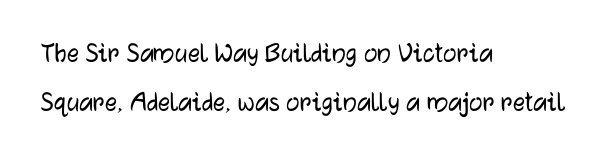
The image shows 30 px sans-serif type, upright; set left-aligned, normal line spacing (1.63x), normal letter spacing, not underlined; low stroke contrast and a medium x-height.
